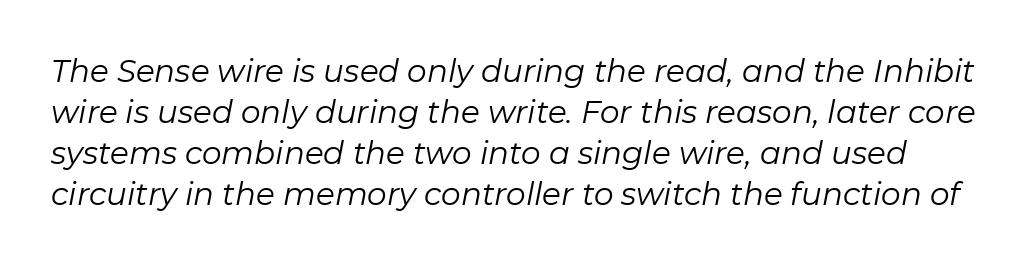
The image shows 31 px regular-weight type, italic (leaning right); set normal line spacing (1.32x), normal letter spacing, not underlined; low stroke contrast and a medium x-height.
